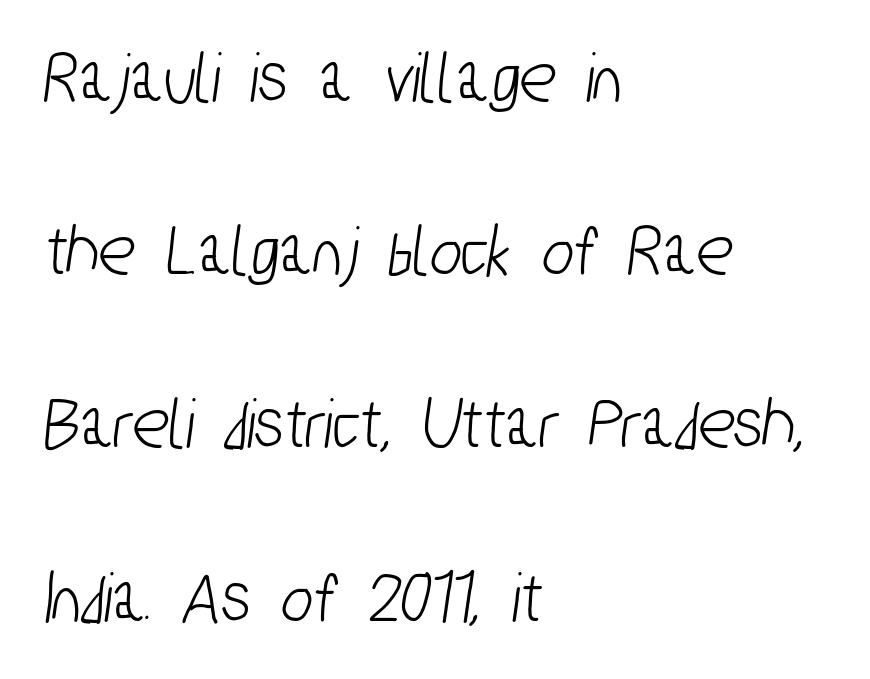
Reading down the column, the eye jumps a long way to each next line. Unmarked baselines from the first word to the last. Compared with a centered layout, this one pins lines to the left instead. Here the designer chose a conventional face with non-uniform glyph widths.
